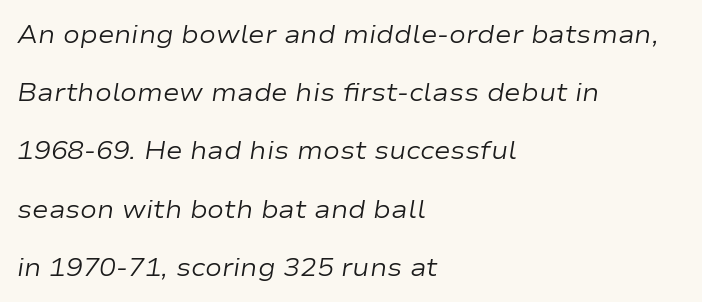
{"italic": "yes", "lean": "right", "slant_degrees": 9, "bold": "no", "underline": "no", "align": "left", "line_spacing": "loose", "line_spacing_ratio": 2.33, "letter_spacing": "normal", "letter_spacing_em": 0.0, "glyph_px": 25}
